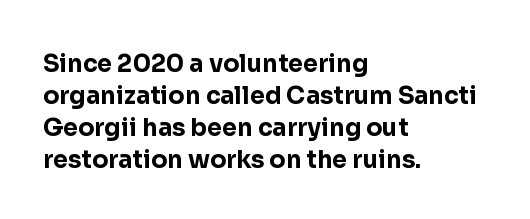
{"italic": "no", "bold": "yes", "underline": "no", "align": "left", "line_spacing": "normal", "line_spacing_ratio": 1.33, "letter_spacing": "normal", "letter_spacing_em": 0.0, "glyph_px": 24}
